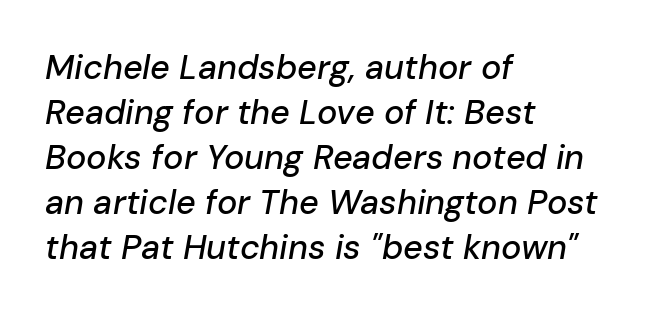
{"italic": "yes", "lean": "right", "slant_degrees": 10, "width": "normal", "stroke_contrast": "low", "x_height": "medium", "monospaced": "no", "underline": "no", "align": "left", "line_spacing": "normal", "line_spacing_ratio": 1.32, "letter_spacing": "normal", "letter_spacing_em": 0.0, "glyph_px": 34}
